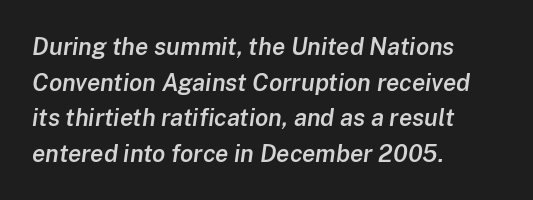
The image shows 24 px text type, italic (leaning right); set left-aligned, normal line spacing (1.48x), normal letter spacing, not underlined.
